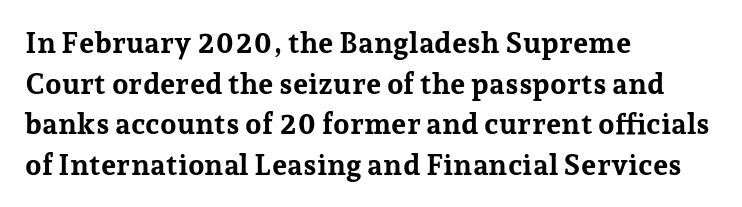
Q: Is the text bold? A: Yes.
Q: Is the text italic (slanted)? A: No, it is upright.
Q: Is the typeface a serif or a sans-serif typeface? A: Serif.
Q: Is the text underlined? A: No.
Q: How is the paragraph aligned? A: Left-aligned.
Q: Is the spacing between letters normal or unusually wide? A: Normal.
Q: Is the spacing between lines tight, normal or loose? A: Normal.
Q: Width (condensed, normal, or wide)? A: Normal.
Q: Stroke contrast? A: Low.
Q: x-height? A: Medium.
Q: Monospaced? A: No.
